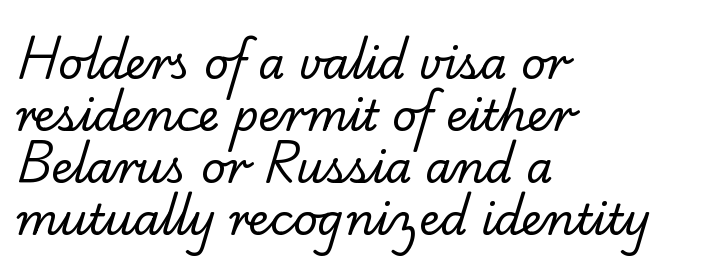
{"bold": "no", "weight": "regular", "width": "normal", "stroke_contrast": "low", "x_height": "small", "monospaced": "no", "underline": "no", "align": "left", "line_spacing_ratio": 1.21, "letter_spacing": "normal", "letter_spacing_em": 0.0, "glyph_px": 43}
